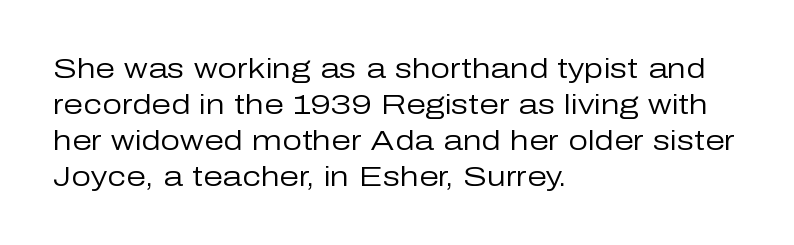
Looks like regular typesetting: each glyph gets only the width it needs. Compared with a typical body face, this is equally light or lighter still. Regarding leading, the lines here are spaced in the standard way. Short and long lines alike share a common starting point at left. Regarding serifs, this sample does without them.
